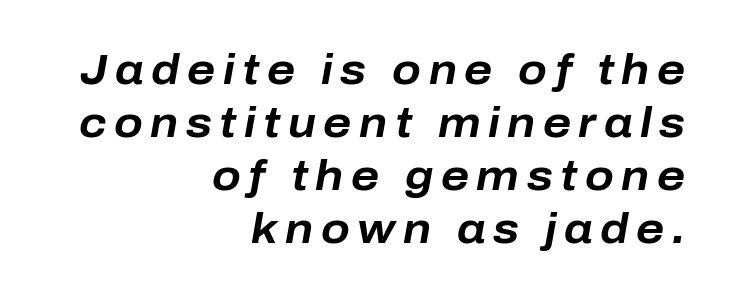
The image shows 42 px bold type, italic (leaning right); set right-aligned, normal line spacing (1.26x), not underlined; low stroke contrast and a medium x-height.
